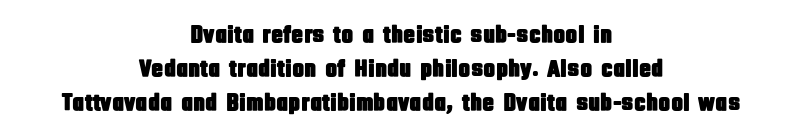
{"italic": "no", "underline": "no", "align": "center", "line_spacing": "normal", "line_spacing_ratio": 1.37, "letter_spacing": "normal", "letter_spacing_em": 0.0, "glyph_px": 25}
